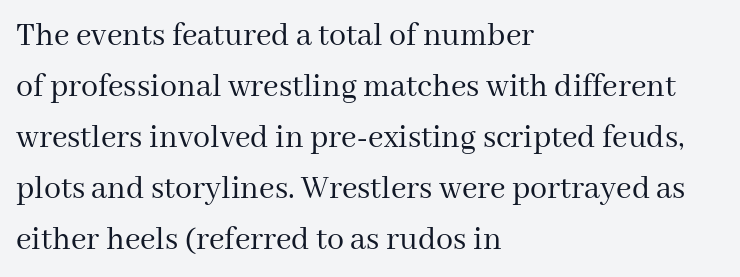
{"serif": "yes", "italic": "no", "bold": "no", "weight": "regular", "width": "normal", "stroke_contrast": "medium", "x_height": "medium", "monospaced": "no", "underline": "no", "align": "left", "line_spacing": "normal", "line_spacing_ratio": 1.5, "letter_spacing": "normal", "letter_spacing_em": 0.0, "glyph_px": 34}
